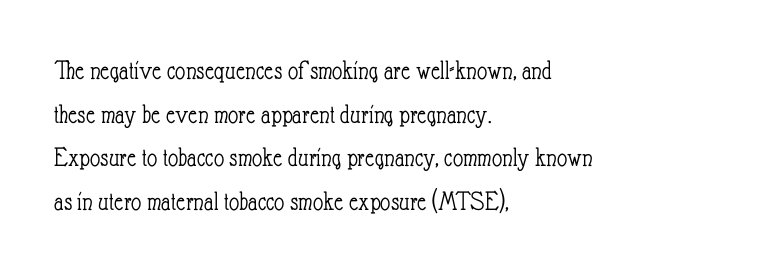
Q: Is the text bold? A: No.
Q: Is the text italic (slanted)? A: No, it is upright.
Q: Is the text underlined? A: No.
Q: How is the paragraph aligned? A: Left-aligned.
Q: Is the spacing between letters normal or unusually wide? A: Normal.
Q: Is the spacing between lines tight, normal or loose? A: Normal.
Q: Width (condensed, normal, or wide)? A: Condensed.
Q: Stroke contrast? A: Low.
Q: x-height? A: Small.
Q: Monospaced? A: No.
